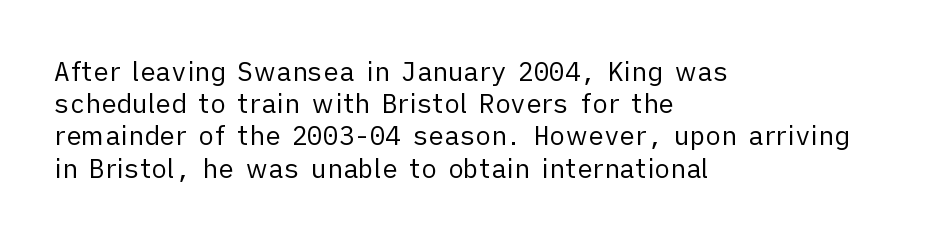
No letter is thick-stroked: the sample isn't bold. The lettering stays uniformly vertical, giving the passage a roman look. This sample uses plain, unmodified letter spacing. These lines stack with their left ends in a neat column. The gap between lines stays unmarked.
